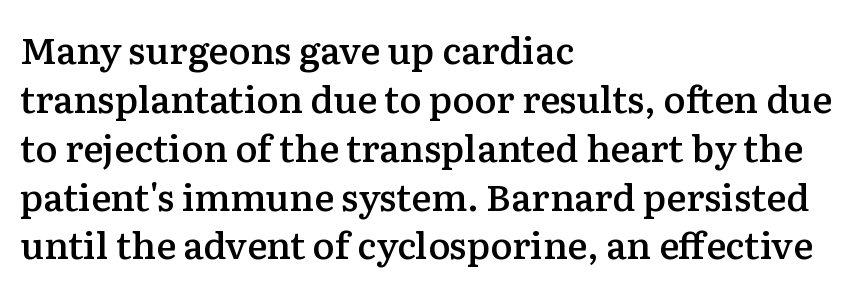
The image shows 37 px semibold serif type, upright; set left-aligned, normal line spacing (1.32x), normal letter spacing, not underlined; low stroke contrast and a medium x-height.
